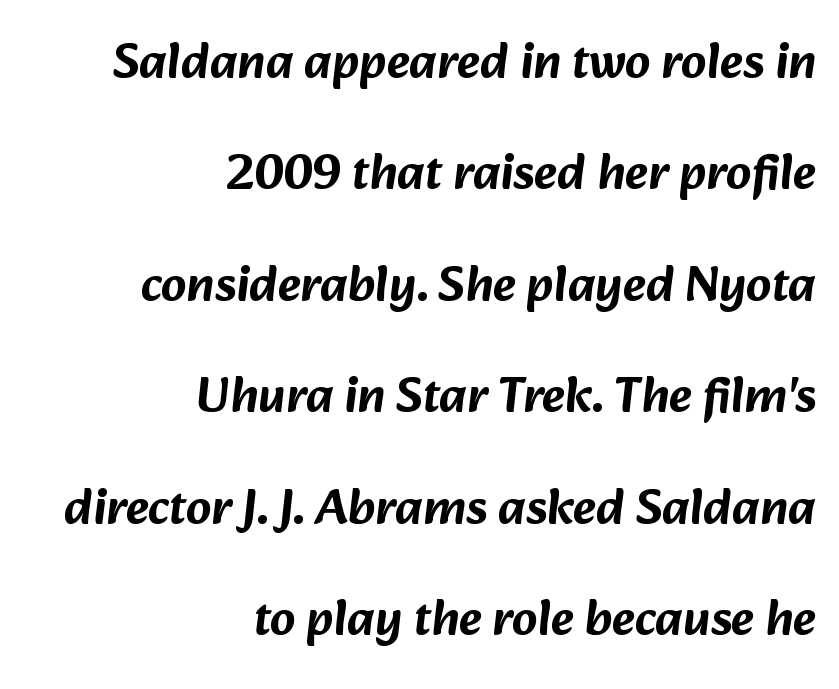
{"serif": "no", "width": "normal", "stroke_contrast": "low", "x_height": "medium", "monospaced": "no", "underline": "no", "align": "right", "line_spacing": "loose", "line_spacing_ratio": 2.23, "letter_spacing": "normal", "letter_spacing_em": 0.0, "glyph_px": 50}
